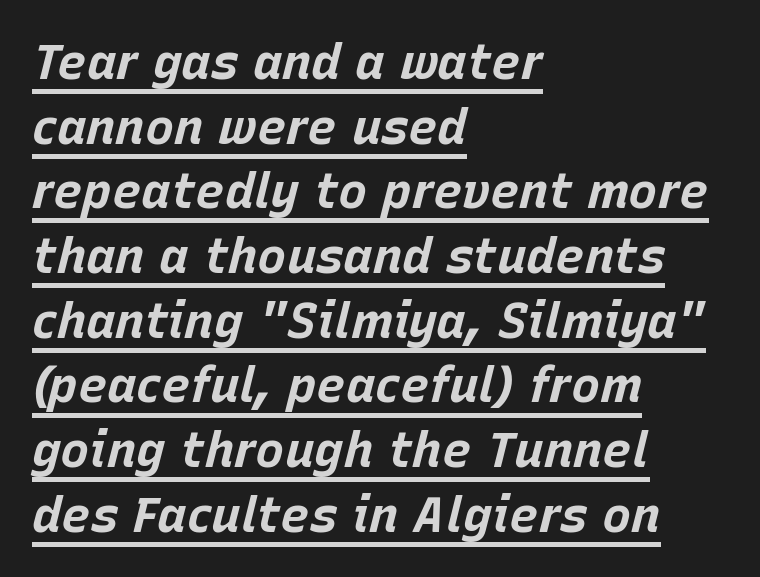
The image shows 49 px bold type, italic (leaning right); set left-aligned, normal line spacing (1.32x), normal letter spacing, underlined; low stroke contrast and a large x-height.
